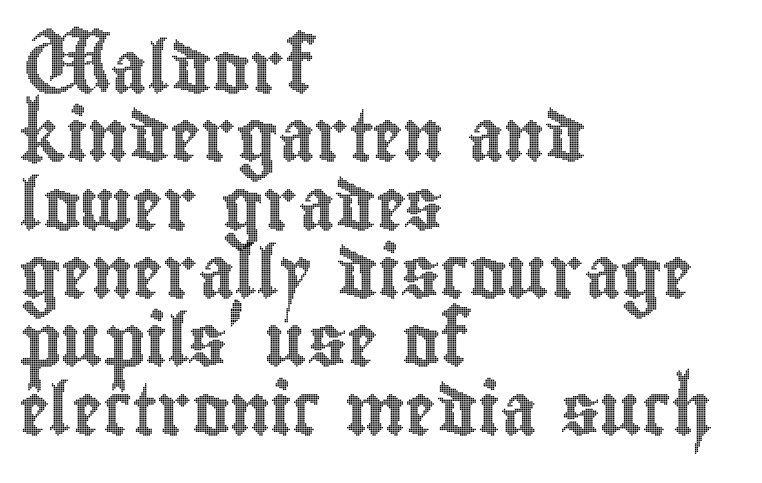
The image shows 51 px condensed type, upright; set left-aligned, normal line spacing (1.34x), normal letter spacing, not underlined; a small x-height.
